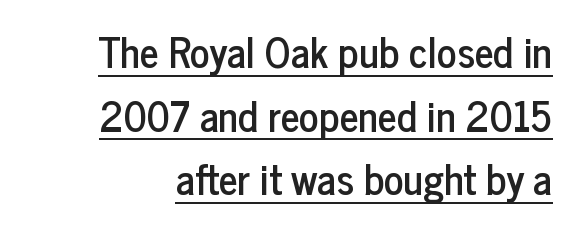
Q: Is the text italic (slanted)? A: No, it is upright.
Q: Is the typeface a serif or a sans-serif typeface? A: Sans-serif.
Q: Is the text underlined? A: Yes.
Q: How is the paragraph aligned? A: Right-aligned.
Q: Is the spacing between letters normal or unusually wide? A: Normal.
Q: Is the spacing between lines tight, normal or loose? A: Normal.
Q: Width (condensed, normal, or wide)? A: Condensed.
Q: Stroke contrast? A: Low.
Q: x-height? A: Medium.
Q: Monospaced? A: No.
